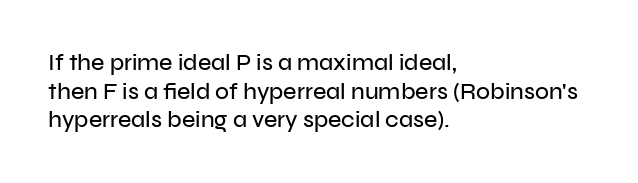
The image shows 23 px text type, upright; set left-aligned, normal line spacing (1.25x), normal letter spacing, not underlined.
